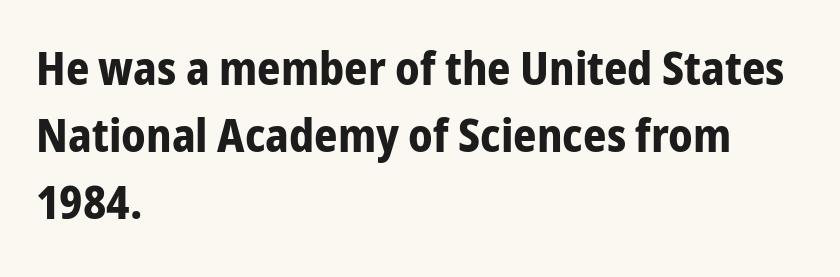
{"serif": "no", "italic": "no", "bold": "yes", "weight": "bold", "width": "condensed", "stroke_contrast": "low", "x_height": "medium", "monospaced": "no", "underline": "no", "align": "left", "line_spacing": "normal", "line_spacing_ratio": 1.46, "letter_spacing": "normal", "letter_spacing_em": 0.0, "glyph_px": 46}
